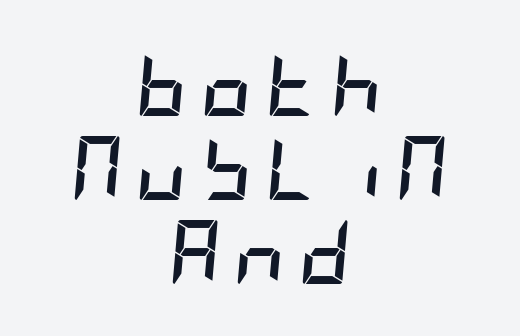
The image shows 64 px semibold, condensed type, italic (leaning right); set centered, normal line spacing (1.31x), unusually wide letter spacing (+0.2 em), not underlined; low stroke contrast and a large x-height.
